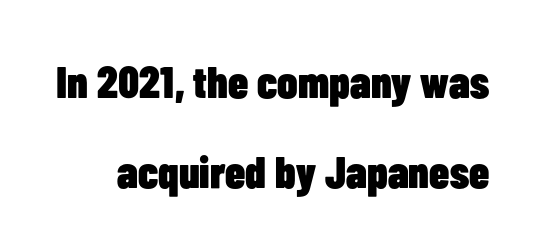
The image shows 45 px heavy, condensed sans-serif type, upright; set loose line spacing (2.01x), normal letter spacing, not underlined; low stroke contrast and a medium x-height.
